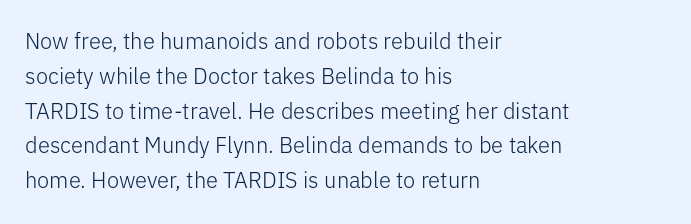
Q: Is the text bold? A: No.
Q: Is the text italic (slanted)? A: No, it is upright.
Q: Is the text underlined? A: No.
Q: How is the paragraph aligned? A: Left-aligned.
Q: Is the spacing between letters normal or unusually wide? A: Normal.
Q: Is the spacing between lines tight, normal or loose? A: Normal.
